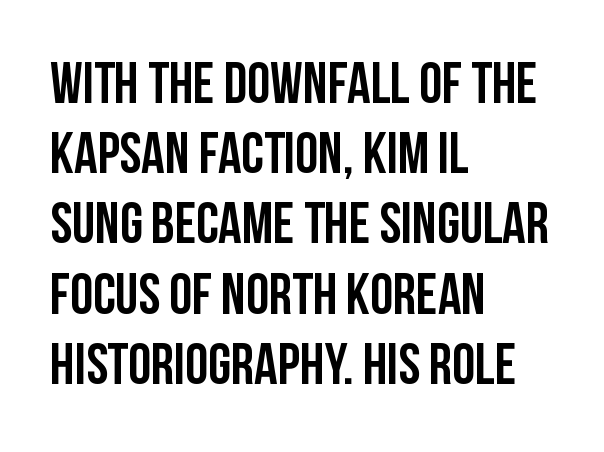
Clear beneath every line of the passage. These lines are rendered in a variable-pitch font. Each letter's strokes conclude bluntly, with no projecting serifs. The gaps between neighbouring characters are ordinary and unremarkable. No italicization has been applied; the sample stays upright.
